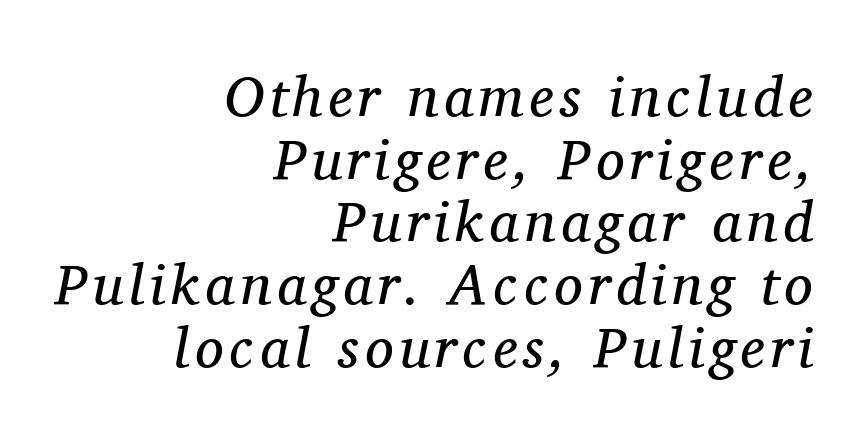
Q: Is the text bold? A: No.
Q: Is the text italic (slanted)? A: Yes, it leans right by about 11 degrees.
Q: Is the typeface a serif or a sans-serif typeface? A: Serif.
Q: Is the text underlined? A: No.
Q: How is the paragraph aligned? A: Right-aligned.
Q: Is the spacing between lines tight, normal or loose? A: Tight.
Q: Width (condensed, normal, or wide)? A: Normal.
Q: Stroke contrast? A: Medium.
Q: x-height? A: Medium.
Q: Monospaced? A: No.
